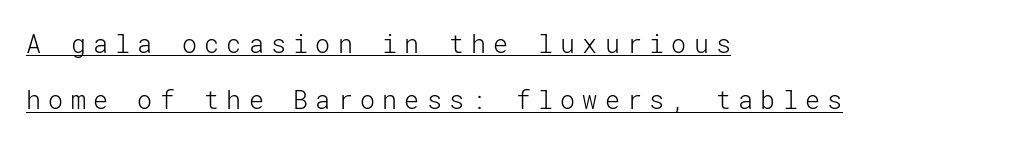
Vertically, the passage feels expansive, rows floating well apart. Rendered with straight, roman letterforms. This rendering features underlined lettering. Stroke thickness stays within the range of a standard reading face or lighter.
